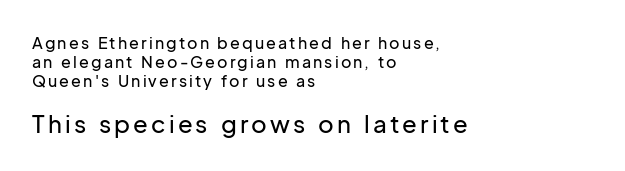
The image shows 24 px text type, upright; set left-aligned, line spacing 1.18x, not underlined; the second (bottom) block is 1.5x larger.
